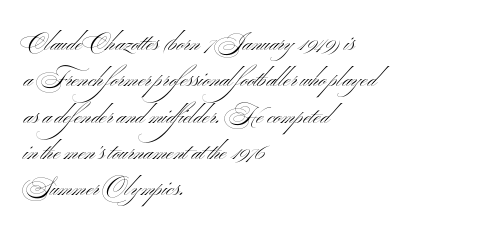
The image shows 23 px text type; set left-aligned, normal line spacing (1.58x), normal letter spacing, not underlined.
